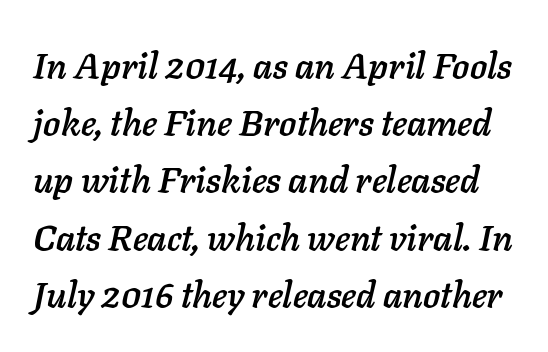
{"italic": "yes", "lean": "right", "slant_degrees": 11, "width": "normal", "stroke_contrast": "low", "x_height": "medium", "monospaced": "no", "underline": "no", "line_spacing": "normal", "line_spacing_ratio": 1.59, "letter_spacing": "normal", "letter_spacing_em": 0.0, "glyph_px": 36}
